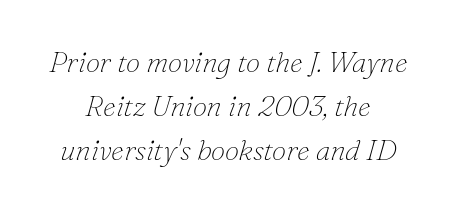
{"serif": "yes", "italic": "yes", "lean": "right", "slant_degrees": 16, "bold": "no", "weight": "thin", "width": "normal", "stroke_contrast": "low", "x_height": "small", "monospaced": "no", "underline": "no", "align": "center", "line_spacing": "normal", "line_spacing_ratio": 1.51, "letter_spacing": "normal", "letter_spacing_em": 0.0, "glyph_px": 29}
